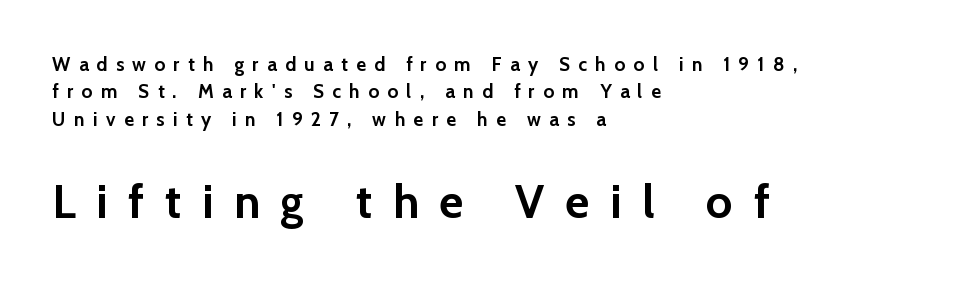
The image shows 47 px semibold sans-serif type, upright; set left-aligned, normal line spacing (1.44x), unusually wide letter spacing (+0.44 em), not underlined; the second (bottom) block is 2.47x larger; low stroke contrast and a medium x-height.
